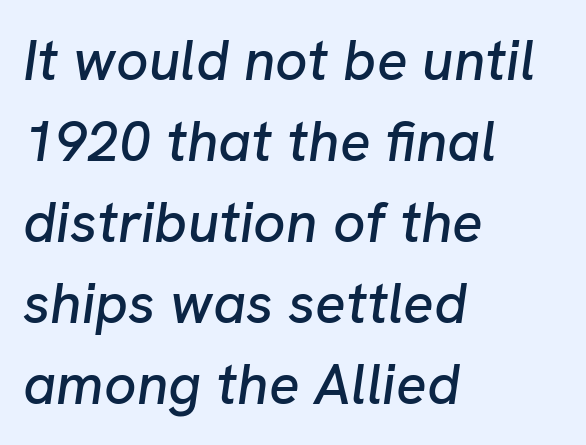
The image shows 57 px text type, italic (leaning right); set left-aligned, normal line spacing (1.42x), normal letter spacing, not underlined; low stroke contrast and a medium x-height.
